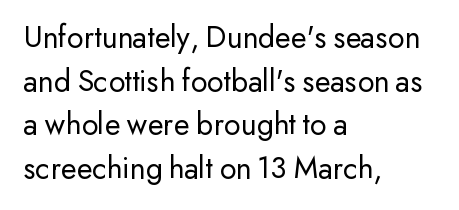
Q: Is the text bold? A: No.
Q: Is the text italic (slanted)? A: No, it is upright.
Q: Is the typeface a serif or a sans-serif typeface? A: Sans-serif.
Q: Is the text underlined? A: No.
Q: How is the paragraph aligned? A: Left-aligned.
Q: Is the spacing between letters normal or unusually wide? A: Normal.
Q: Is the spacing between lines tight, normal or loose? A: Normal.
Q: Width (condensed, normal, or wide)? A: Normal.
Q: Stroke contrast? A: Low.
Q: x-height? A: Small.
Q: Monospaced? A: No.
